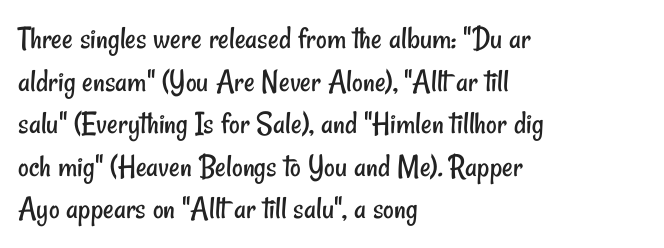
The image shows 33 px regular-weight, condensed sans-serif type; set left-aligned, normal line spacing (1.29x), normal letter spacing, not underlined; low stroke contrast and a small x-height.
